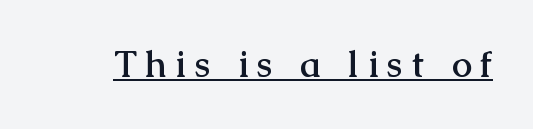
{"serif": "yes", "italic": "no", "bold": "yes", "weight": "semibold", "width": "normal", "stroke_contrast": "medium", "x_height": "medium", "monospaced": "no", "underline": "yes", "letter_spacing": "wide", "letter_spacing_em": 0.25, "glyph_px": 36}
